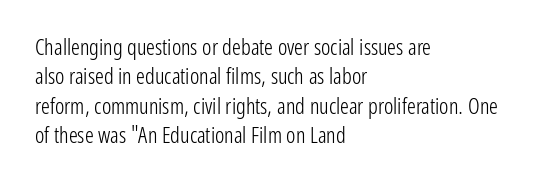
{"italic": "no", "bold": "no", "underline": "no", "align": "left", "line_spacing": "normal", "line_spacing_ratio": 1.34, "letter_spacing": "normal", "letter_spacing_em": 0.0, "glyph_px": 22}
